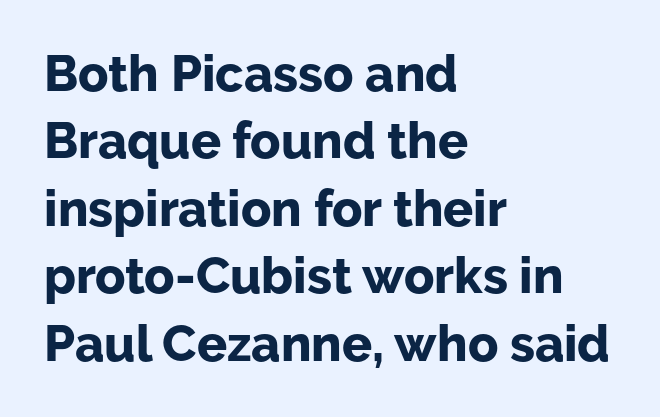
The image shows 50 px bold sans-serif type, upright; set left-aligned, normal line spacing (1.35x), normal letter spacing, not underlined; low stroke contrast and a medium x-height.
